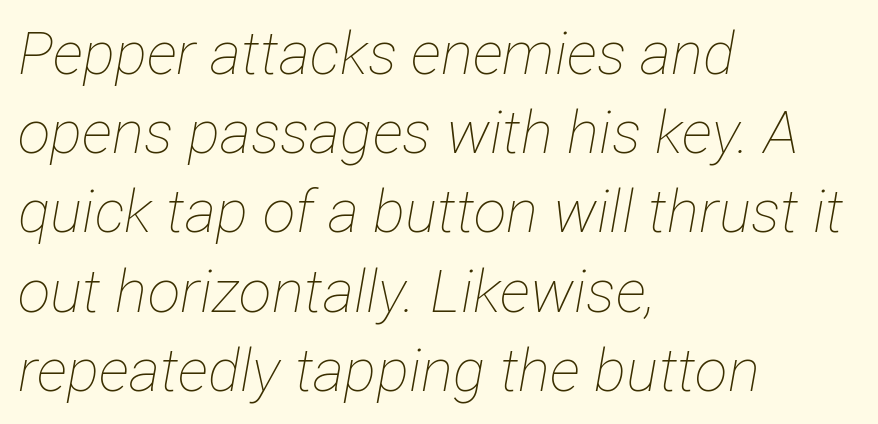
The image shows 60 px thin, condensed type, italic (leaning right); set left-aligned, normal line spacing (1.32x), normal letter spacing, not underlined; low stroke contrast and a medium x-height.
